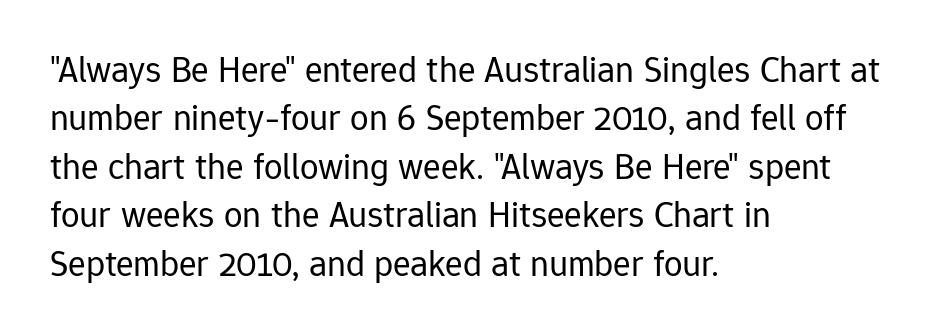
{"serif": "no", "italic": "no", "bold": "no", "weight": "regular", "width": "normal", "stroke_contrast": "low", "x_height": "medium", "monospaced": "no", "underline": "no", "align": "left", "line_spacing": "normal", "line_spacing_ratio": 1.31, "letter_spacing": "normal", "letter_spacing_em": 0.0, "glyph_px": 37}
